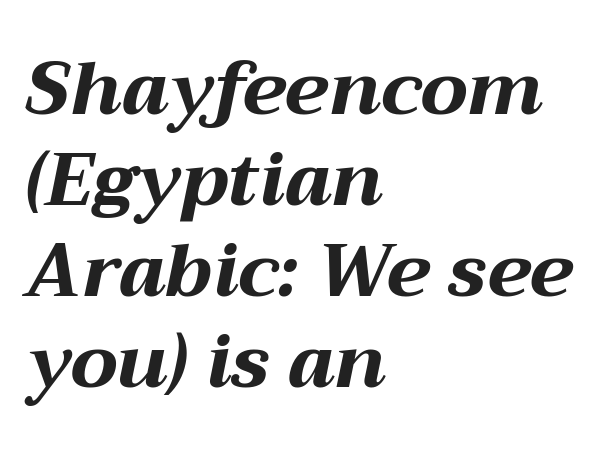
The image shows 74 px bold, wide type, italic (leaning right); set left-aligned, line spacing 1.23x, normal letter spacing, not underlined; medium stroke contrast and a medium x-height.
